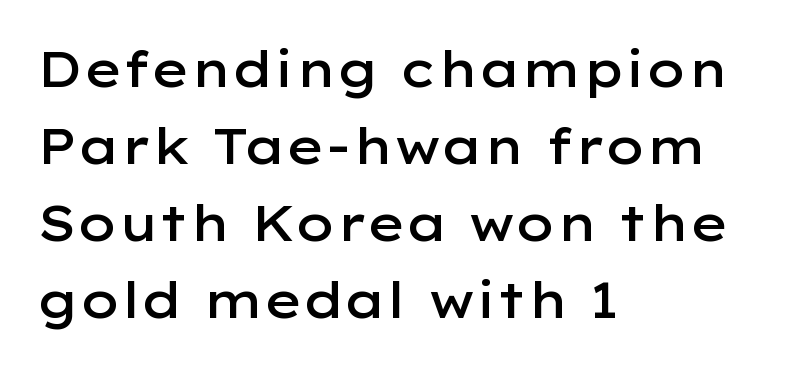
The passage shown is not underscored anywhere. Heft: intermediate — a semibold. These lines were composed using upright roman letters. A classic flush-left, rag-right setting is used for this passage.
